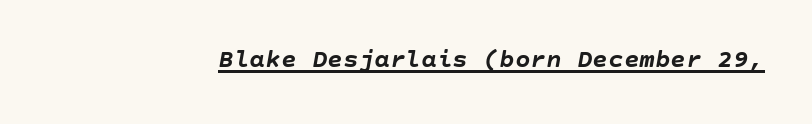
Tall strokes in this sample are angled rather than plumb. A continuous stroke trails under the words, as in a hyperlink. How heavy is the stroke? Heavy — this is a bold. There is no visible air inserted between adjacent glyphs.
